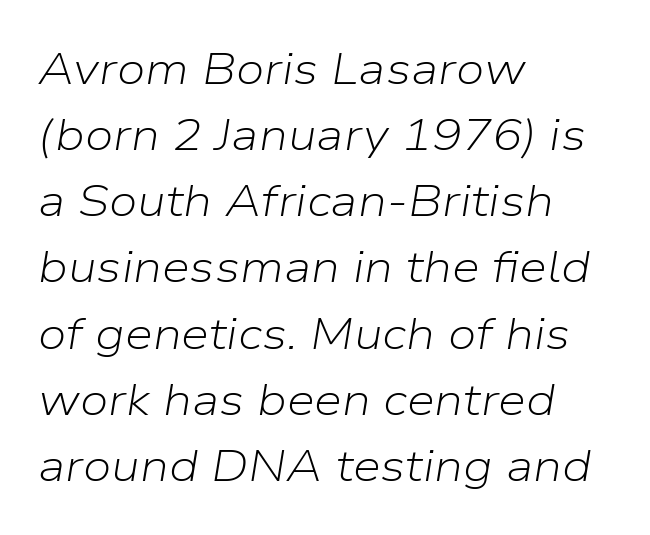
Q: Is the text bold? A: No.
Q: Is the text italic (slanted)? A: Yes, it leans right by about 9 degrees.
Q: Is the text underlined? A: No.
Q: How is the paragraph aligned? A: Left-aligned.
Q: Is the spacing between letters normal or unusually wide? A: Normal.
Q: Is the spacing between lines tight, normal or loose? A: Normal.
Q: Width (condensed, normal, or wide)? A: Normal.
Q: Stroke contrast? A: Low.
Q: x-height? A: Medium.
Q: Monospaced? A: No.
